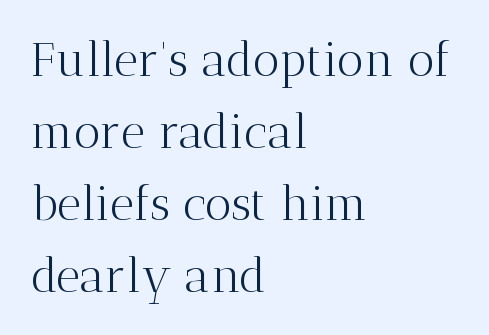
What stands out about the letter spacing? Nothing — it is the standard amount. Unmarked baselines from the first word to the last. All the whitespace from short lines collects on the right. Is this a fixed-width face? No — the glyphs have proportional, varying widths. Unbolded letterforms with no extra heft. Compared with typical paragraphs, the rows here are spaced about the same.
